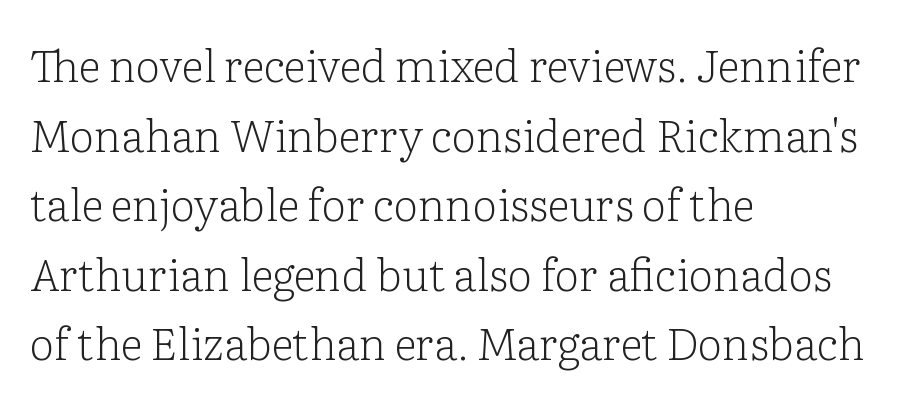
{"serif": "yes", "italic": "no", "bold": "no", "weight": "light", "width": "normal", "stroke_contrast": "low", "x_height": "medium", "monospaced": "no", "underline": "no", "align": "left", "line_spacing": "normal", "line_spacing_ratio": 1.58, "letter_spacing": "normal", "letter_spacing_em": 0.0, "glyph_px": 44}
